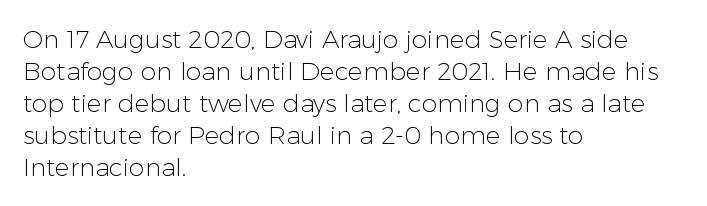
Glance below the letters and you will spot only blank space. The weight tops out at a normal text grade. Teacher's note: observe the even left margin — that is flush-left alignment. Interline gaps are of average width in this sample. In terms of posture, this sample is upright.
